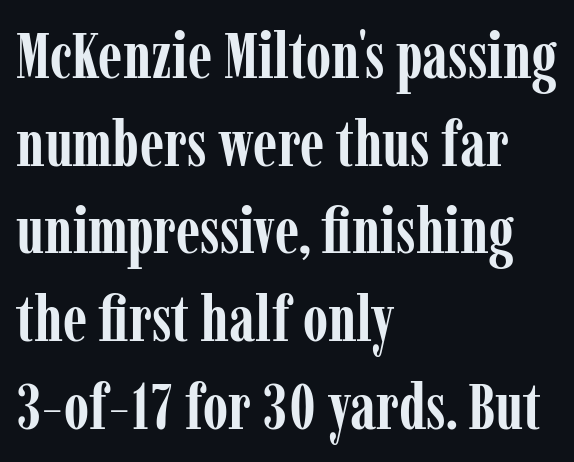
The image shows 65 px semibold, condensed serif type, upright; set left-aligned, normal line spacing (1.35x), normal letter spacing, not underlined; low stroke contrast and a medium x-height.
